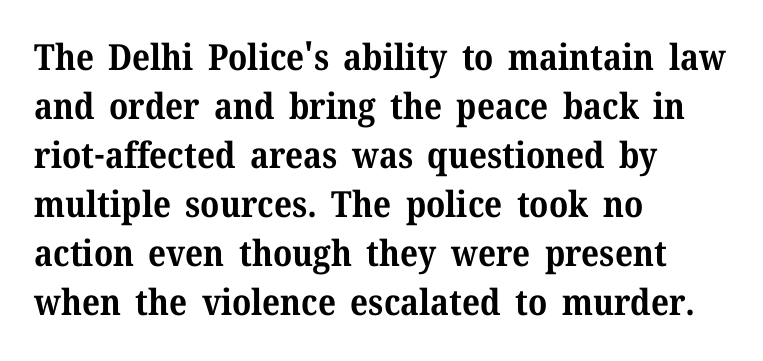
Q: Is the text bold? A: Yes.
Q: Is the text italic (slanted)? A: No, it is upright.
Q: Is the typeface a serif or a sans-serif typeface? A: Serif.
Q: Is the text underlined? A: No.
Q: How is the paragraph aligned? A: Left-aligned.
Q: Is the spacing between letters normal or unusually wide? A: Normal.
Q: Is the spacing between lines tight, normal or loose? A: Normal.
Q: Width (condensed, normal, or wide)? A: Normal.
Q: Stroke contrast? A: Medium.
Q: x-height? A: Medium.
Q: Monospaced? A: No.
